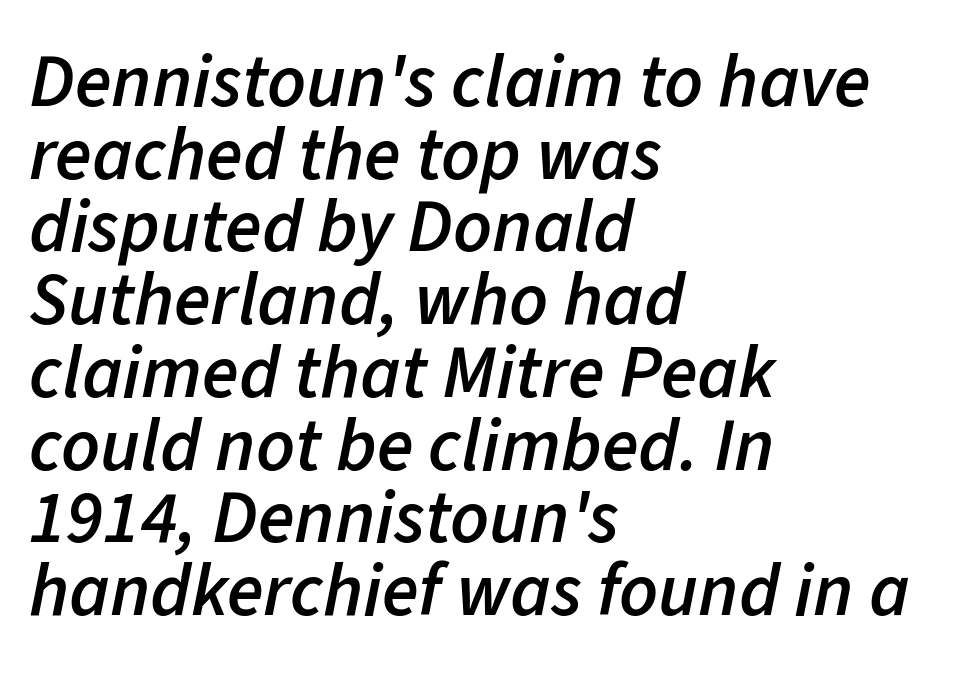
Q: Is the text bold? A: Semi-bold.
Q: Is the text italic (slanted)? A: Yes, it leans right by about 11 degrees.
Q: Is the text underlined? A: No.
Q: How is the paragraph aligned? A: Left-aligned.
Q: Is the spacing between letters normal or unusually wide? A: Normal.
Q: Is the spacing between lines tight, normal or loose? A: Tight.
Q: Width (condensed, normal, or wide)? A: Normal.
Q: Stroke contrast? A: Low.
Q: x-height? A: Medium.
Q: Monospaced? A: No.
